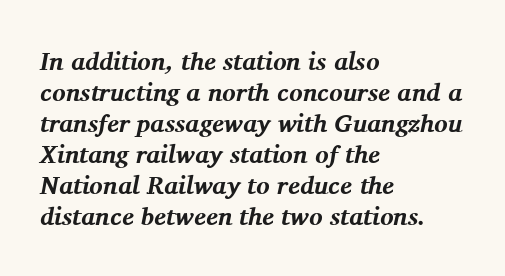
{"italic": "yes", "lean": "right", "slant_degrees": 11, "bold": "yes", "underline": "no", "align": "left", "line_spacing_ratio": 1.24, "letter_spacing": "normal", "letter_spacing_em": 0.0, "glyph_px": 25}
